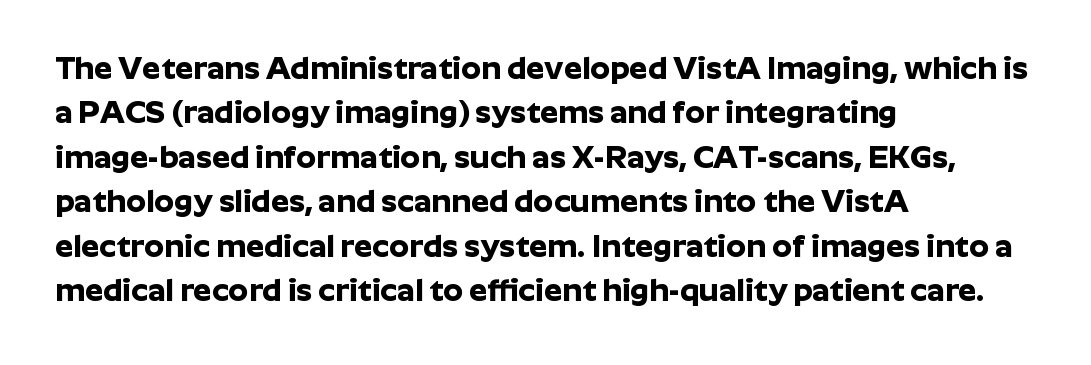
{"serif": "no", "italic": "no", "bold": "yes", "weight": "bold", "width": "normal", "stroke_contrast": "low", "x_height": "medium", "monospaced": "no", "underline": "no", "align": "left", "line_spacing": "normal", "line_spacing_ratio": 1.39, "letter_spacing": "normal", "letter_spacing_em": 0.0, "glyph_px": 32}
